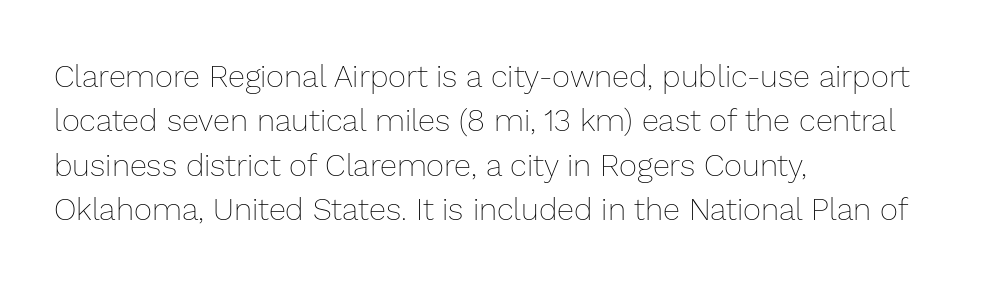
Q: Is the text bold? A: No.
Q: Is the text italic (slanted)? A: No, it is upright.
Q: Is the text underlined? A: No.
Q: How is the paragraph aligned? A: Left-aligned.
Q: Is the spacing between letters normal or unusually wide? A: Normal.
Q: Is the spacing between lines tight, normal or loose? A: Normal.
Q: Width (condensed, normal, or wide)? A: Normal.
Q: Stroke contrast? A: Low.
Q: x-height? A: Medium.
Q: Monospaced? A: No.
